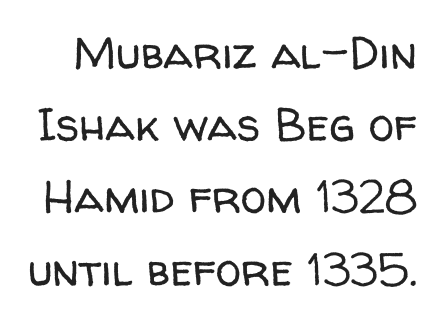
Rendered with straight, roman letterforms. Leading matches the norm, producing a regular column. Is this a fixed-width face? No — the glyphs have proportional, varying widths. The weight tops out at a normal text grade. Default kerning and tracking; the words read as compact shapes.
